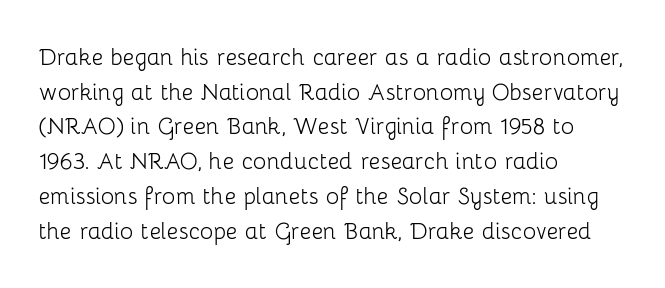
Inter-character spacing is left at the font's built-in metrics. The cut favours lightness, reaching ordinary text weight at its darkest. The face used here is a sans, in the tradition of grotesques and geometrics. The lines in this sample share a left origin and differ only in where they stop.
